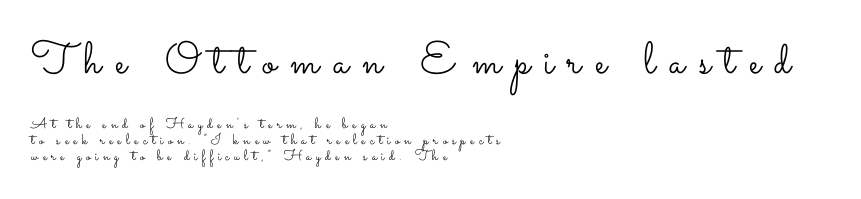
The image shows 45 px light, wide type; set left-aligned, tight line spacing (1.05x), unusually wide letter spacing (+0.31 em), not underlined; the first (top) block is 3.0x larger; low stroke contrast and a small x-height.
